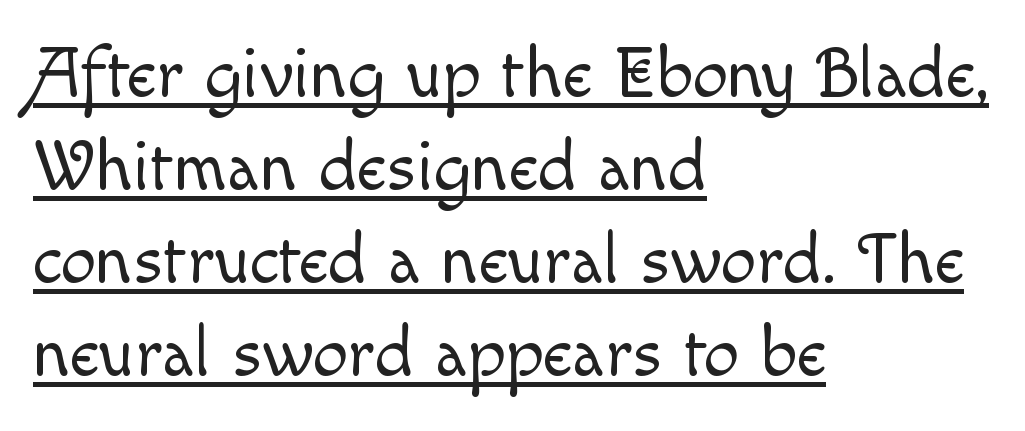
Q: Is the text bold? A: No.
Q: Is the text italic (slanted)? A: No, it is upright.
Q: Is the text underlined? A: Yes.
Q: How is the paragraph aligned? A: Left-aligned.
Q: Is the spacing between letters normal or unusually wide? A: Normal.
Q: Is the spacing between lines tight, normal or loose? A: Normal.
Q: Width (condensed, normal, or wide)? A: Normal.
Q: x-height? A: Small.
Q: Monospaced? A: No.
